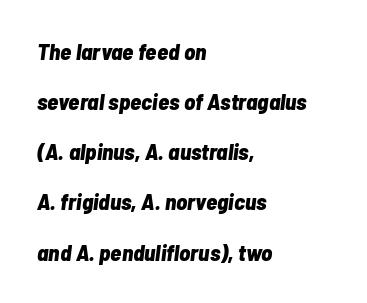
Tracking value appears to be zero — textbook default spacing. Yep, that's italic — everything's leaning. The text block is weighted toward the left margin, trailing off unevenly rightward. Descenders hang freely into open space.
